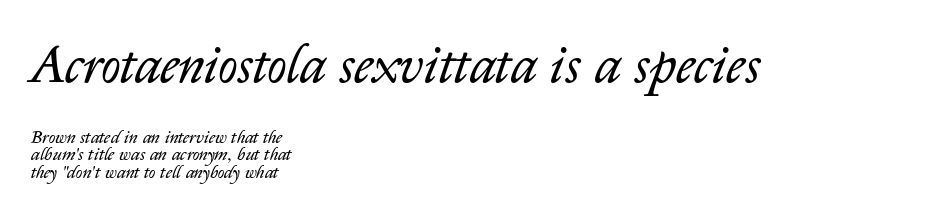
{"italic": "yes", "lean": "right", "slant_degrees": 14, "bold": "no", "weight": "regular", "width": "normal", "stroke_contrast": "low", "x_height": "medium", "monospaced": "no", "underline": "no", "align": "left", "line_spacing": "tight", "line_spacing_ratio": 0.97, "letter_spacing": "normal", "letter_spacing_em": 0.0, "larger_block": "first", "size_ratio": 2.94, "glyph_px": 53}
